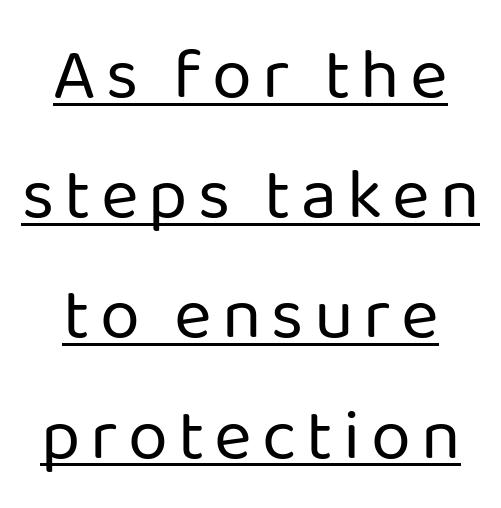
The image shows 72 px regular-weight sans-serif type, upright; set normal line spacing (1.67x), underlined; low stroke contrast and a medium x-height.
